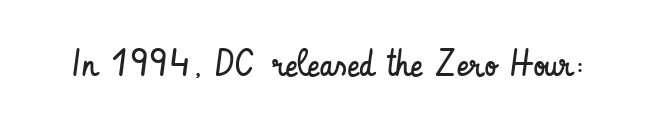
{"serif": "no", "italic": "no", "bold": "no", "weight": "regular", "width": "condensed", "stroke_contrast": "low", "x_height": "small", "monospaced": "no", "underline": "no", "letter_spacing": "normal", "letter_spacing_em": 0.0, "glyph_px": 37}
